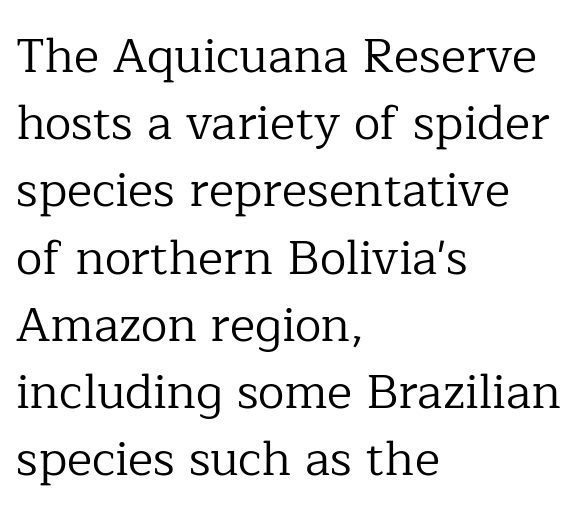
Think standard paragraph weight, or any step lighter than that. The compositor pushed each line to the left boundary. The rendering keeps characters at their native spacing. The space directly below the letters is spotless.
